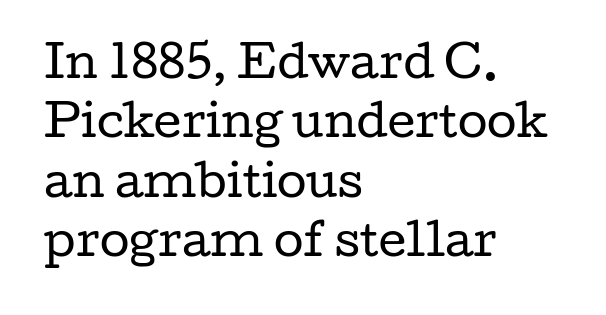
Q: Is the text bold? A: No.
Q: Is the text italic (slanted)? A: No, it is upright.
Q: Is the typeface a serif or a sans-serif typeface? A: Serif.
Q: Is the text underlined? A: No.
Q: How is the paragraph aligned? A: Left-aligned.
Q: Is the spacing between letters normal or unusually wide? A: Normal.
Q: Is the spacing between lines tight, normal or loose? A: Normal.
Q: Width (condensed, normal, or wide)? A: Wide.
Q: Stroke contrast? A: Low.
Q: x-height? A: Medium.
Q: Monospaced? A: No.
